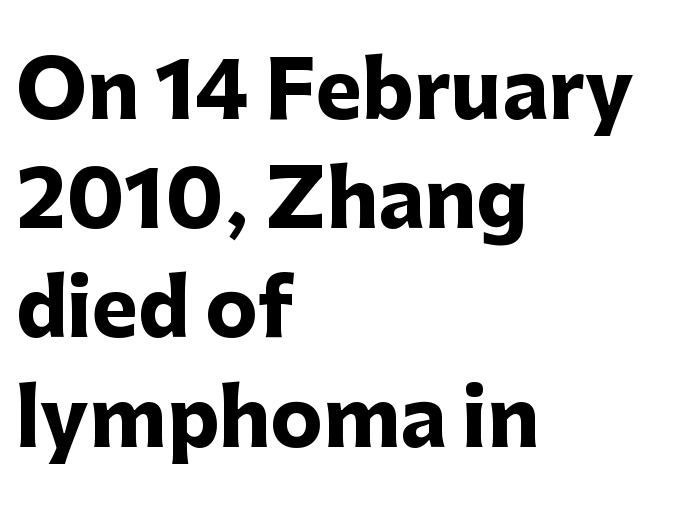
{"serif": "no", "italic": "no", "bold": "yes", "weight": "heavy", "width": "normal", "stroke_contrast": "low", "x_height": "medium", "monospaced": "no", "underline": "no", "align": "left", "line_spacing": "normal", "line_spacing_ratio": 1.4, "letter_spacing": "normal", "letter_spacing_em": 0.0, "glyph_px": 78}
